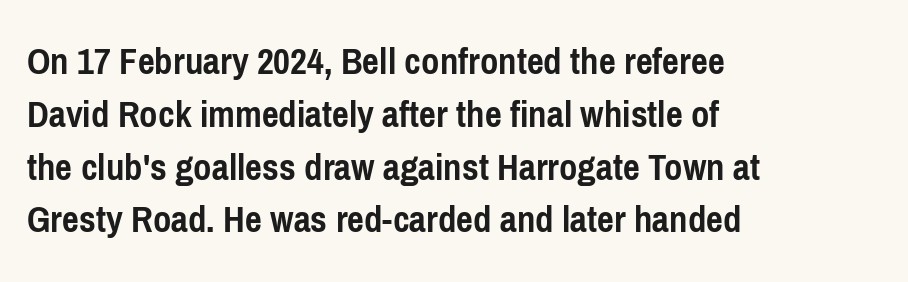
{"serif": "no", "italic": "no", "bold": "yes", "weight": "semibold", "width": "condensed", "stroke_contrast": "low", "x_height": "medium", "monospaced": "no", "underline": "no", "align": "left", "line_spacing": "normal", "line_spacing_ratio": 1.32, "letter_spacing": "normal", "letter_spacing_em": 0.0, "glyph_px": 40}
